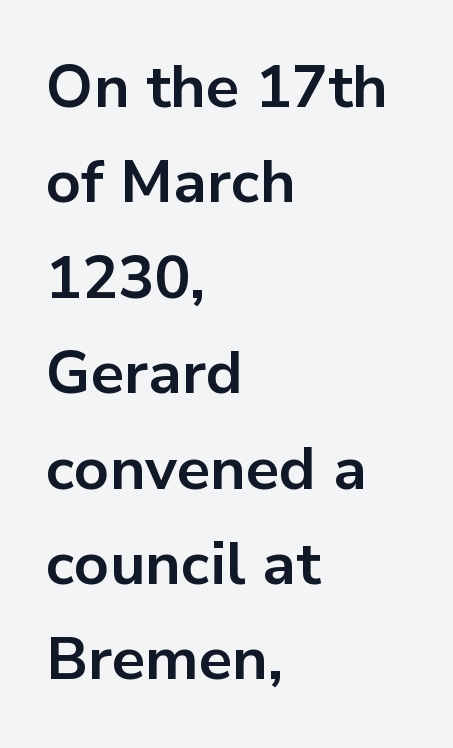
{"serif": "no", "italic": "no", "bold": "yes", "weight": "bold", "width": "normal", "stroke_contrast": "low", "x_height": "medium", "monospaced": "no", "underline": "no", "align": "left", "line_spacing": "normal", "line_spacing_ratio": 1.59, "letter_spacing": "normal", "letter_spacing_em": 0.0, "glyph_px": 60}
